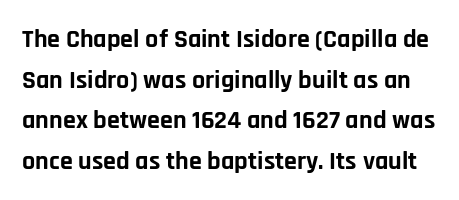
{"italic": "no", "bold": "yes", "underline": "no", "line_spacing": "normal", "line_spacing_ratio": 1.56, "letter_spacing": "normal", "letter_spacing_em": 0.0, "glyph_px": 26}
